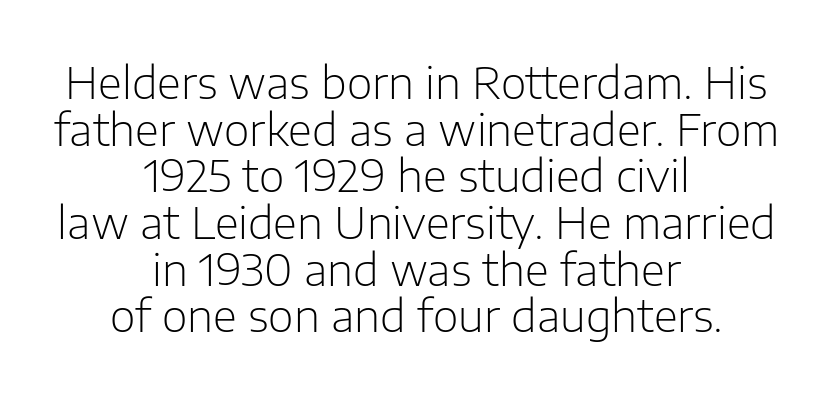
Q: Is the text bold? A: No.
Q: Is the text italic (slanted)? A: No, it is upright.
Q: Is the typeface a serif or a sans-serif typeface? A: Sans-serif.
Q: Is the text underlined? A: No.
Q: How is the paragraph aligned? A: Centered.
Q: Is the spacing between letters normal or unusually wide? A: Normal.
Q: Is the spacing between lines tight, normal or loose? A: Tight.
Q: Width (condensed, normal, or wide)? A: Normal.
Q: Stroke contrast? A: Low.
Q: x-height? A: Medium.
Q: Monospaced? A: No.
